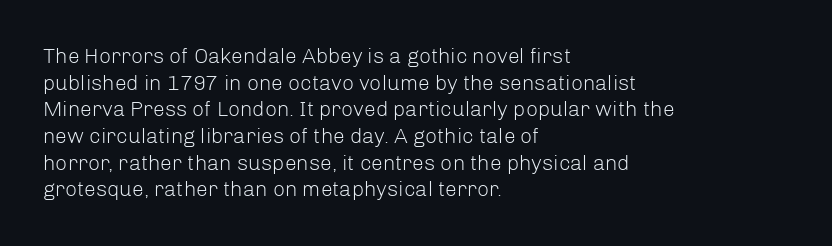
The image shows 21 px text type, upright; set left-aligned, normal line spacing (1.27x), normal letter spacing, not underlined.
